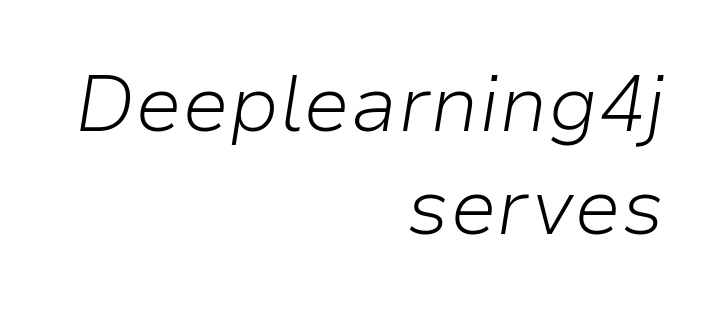
Leading: standard. Yep, that's italic — everything's leaning. The strip under each line holds only bare page. A flush-right, rag-left setting is used for this passage. Between one letter and the next there's only the usual sliver of space.
